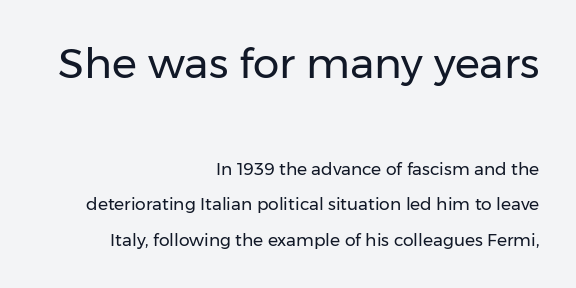
Each new line begins a long way beneath the previous one. This rendering employs a face without finishing strokes, i.e., a sans-serif. The passage shown is typed in a proportional face where columns would drift. Rendered with straight, roman letterforms. The characters are drawn with everyday or finer stroke widths. Which chunk is bigger? The first one — the top block dwarfs the bottom.
